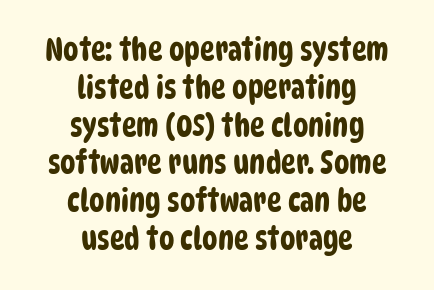
{"serif": "no", "width": "condensed", "stroke_contrast": "low", "x_height": "large", "monospaced": "no", "underline": "no", "align": "center", "line_spacing_ratio": 1.22, "letter_spacing": "normal", "letter_spacing_em": 0.0, "glyph_px": 31}
